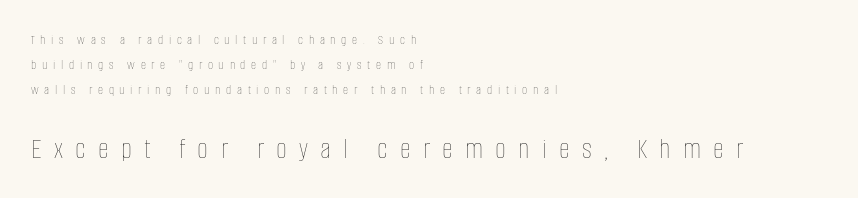
Q: Is the text bold? A: No.
Q: Is the text italic (slanted)? A: No, it is upright.
Q: Is the text underlined? A: No.
Q: How is the paragraph aligned? A: Left-aligned.
Q: Is the spacing between letters normal or unusually wide? A: Unusually wide.
Q: Which block of text is set in a larger size, the first (top) or the second (bottom)? A: The second (bottom) one.
Q: Width (condensed, normal, or wide)? A: Condensed.
Q: Stroke contrast? A: Low.
Q: x-height? A: Large.
Q: Monospaced? A: No.
